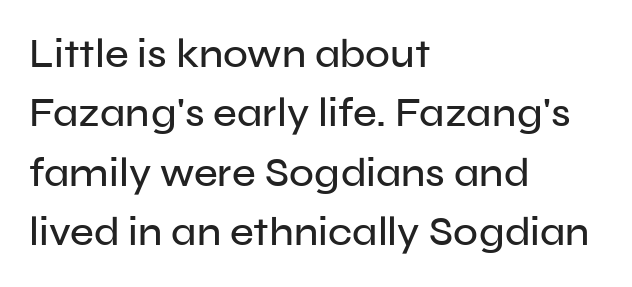
{"serif": "no", "italic": "no", "width": "normal", "stroke_contrast": "low", "x_height": "medium", "monospaced": "no", "underline": "no", "align": "left", "line_spacing": "normal", "line_spacing_ratio": 1.45, "letter_spacing": "normal", "letter_spacing_em": 0.0, "glyph_px": 41}
